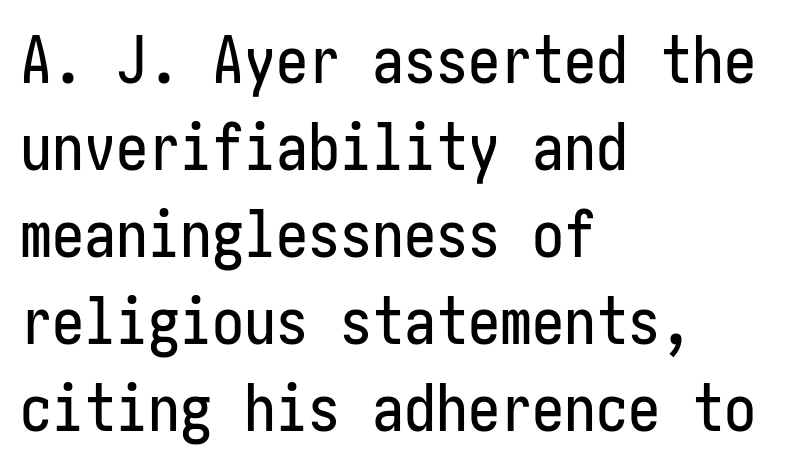
A typesetter would mark this as roman, not italic. In CSS terms this would be text-align: left. Plain, unruled lines of type. Each new line begins a customary step beneath the previous one. The glyphs in this specimen are sans serif. Students, note that the glyphs here touch the page at normal intervals.
